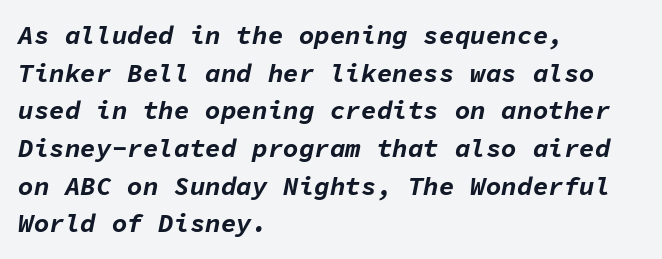
{"italic": "yes", "lean": "right", "slant_degrees": 11, "bold": "yes", "underline": "no", "align": "left", "line_spacing": "normal", "line_spacing_ratio": 1.45, "letter_spacing": "normal", "letter_spacing_em": 0.0, "glyph_px": 26}
